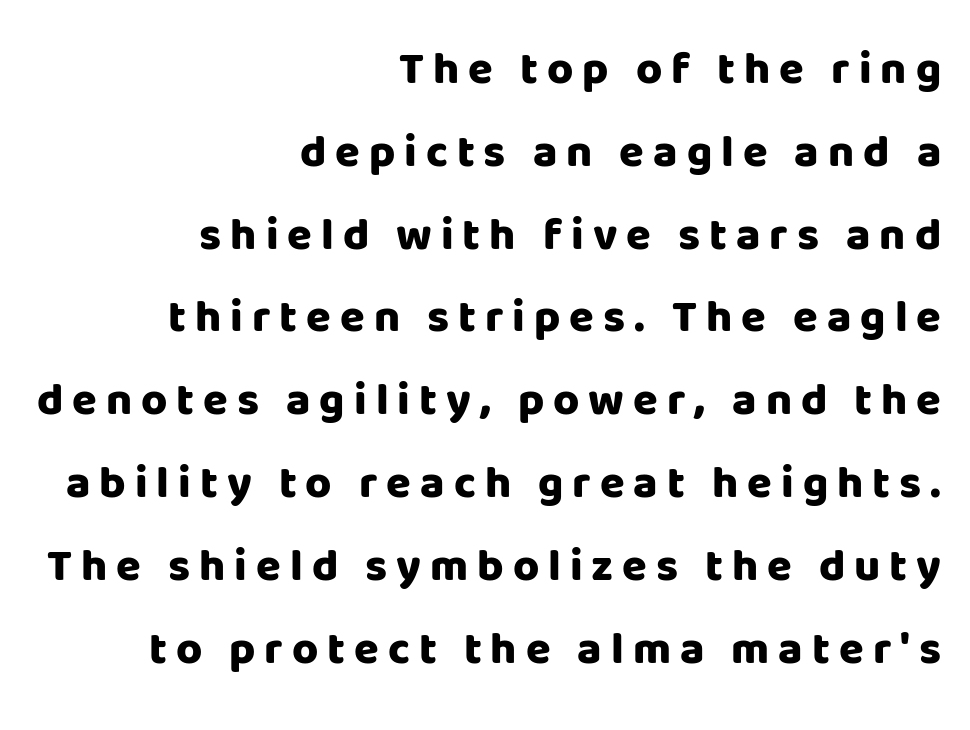
Leftover space on each line is placed entirely before the opening word. Check under the words: just untouched page. Each letter's strokes conclude bluntly, with no projecting serifs. The rendering uses natural spacing where letterforms have individual widths. Notice how the stems are strictly vertical — no italics here.
